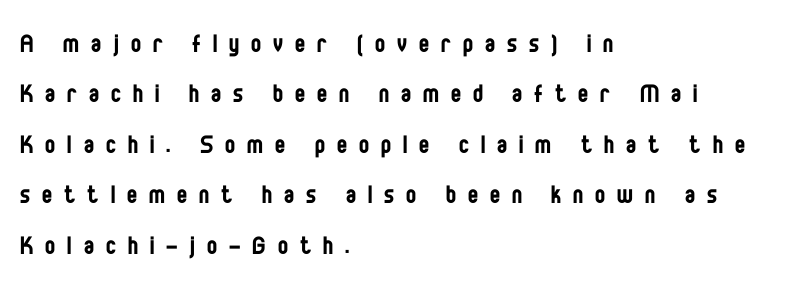
Q: Is the text bold? A: No.
Q: Is the text italic (slanted)? A: No, it is upright.
Q: Is the typeface a serif or a sans-serif typeface? A: Sans-serif.
Q: Is the text underlined? A: No.
Q: How is the paragraph aligned? A: Left-aligned.
Q: Is the spacing between letters normal or unusually wide? A: Unusually wide.
Q: Is the spacing between lines tight, normal or loose? A: Normal.
Q: Width (condensed, normal, or wide)? A: Condensed.
Q: Stroke contrast? A: Low.
Q: x-height? A: Large.
Q: Monospaced? A: No.
